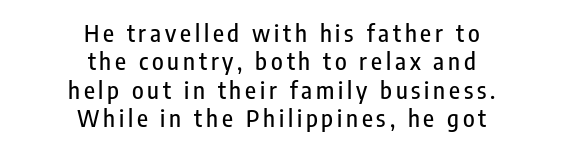
{"italic": "no", "underline": "no", "align": "center", "line_spacing_ratio": 1.18, "glyph_px": 24}
